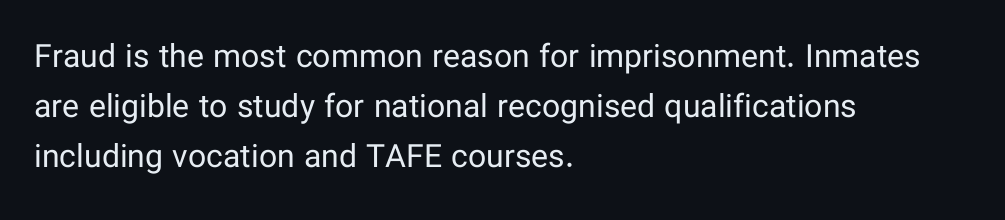
{"serif": "no", "italic": "no", "bold": "no", "weight": "regular", "width": "normal", "stroke_contrast": "low", "x_height": "medium", "monospaced": "no", "underline": "no", "align": "left", "line_spacing": "normal", "line_spacing_ratio": 1.57, "letter_spacing": "normal", "letter_spacing_em": 0.0, "glyph_px": 32}
